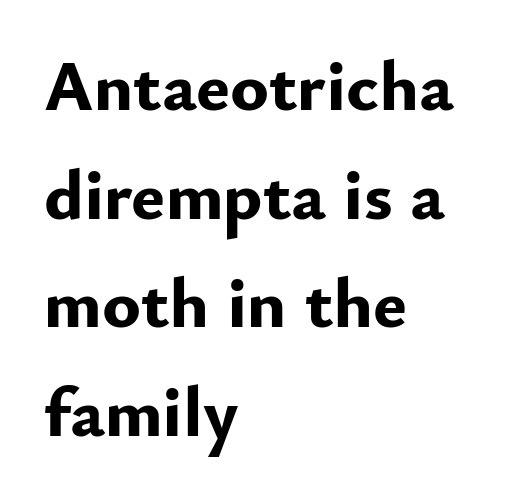
The image shows 72 px bold sans-serif type, upright; set left-aligned, normal line spacing (1.51x), normal letter spacing, not underlined; low stroke contrast and a small x-height.
